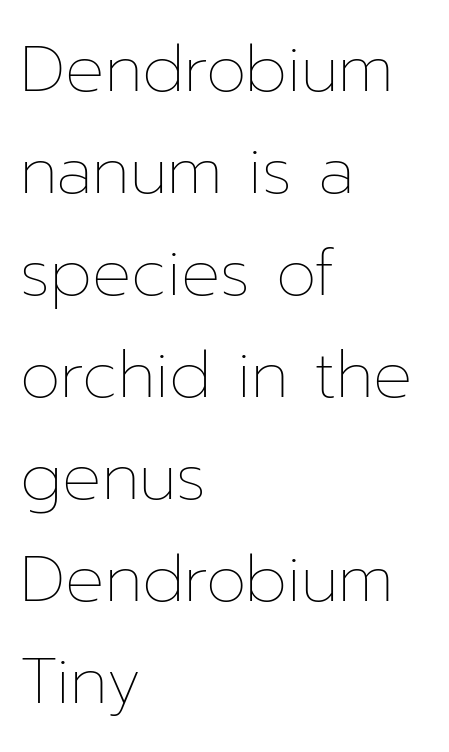
{"italic": "no", "bold": "no", "weight": "thin", "width": "normal", "stroke_contrast": "low", "x_height": "medium", "monospaced": "no", "underline": "no", "align": "left", "line_spacing": "normal", "line_spacing_ratio": 1.57, "letter_spacing": "normal", "letter_spacing_em": 0.0, "glyph_px": 65}
